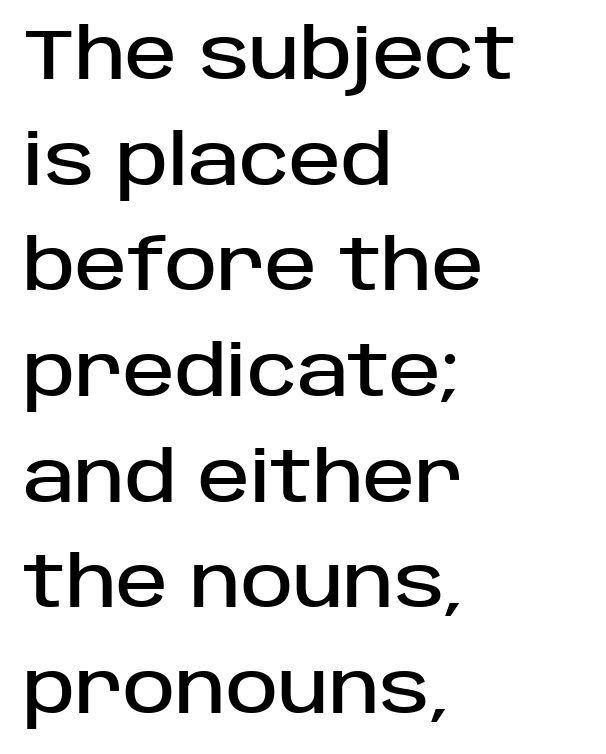
The image shows 70 px sans-serif type, upright; set left-aligned, normal line spacing (1.51x), normal letter spacing, not underlined; low stroke contrast and a large x-height.
